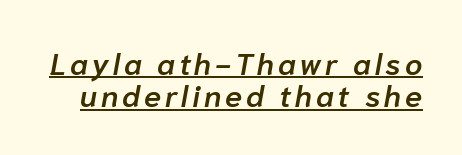
The image shows 31 px semibold type, italic (leaning right); set tight line spacing (1.04x), underlined; low stroke contrast and a medium x-height.
